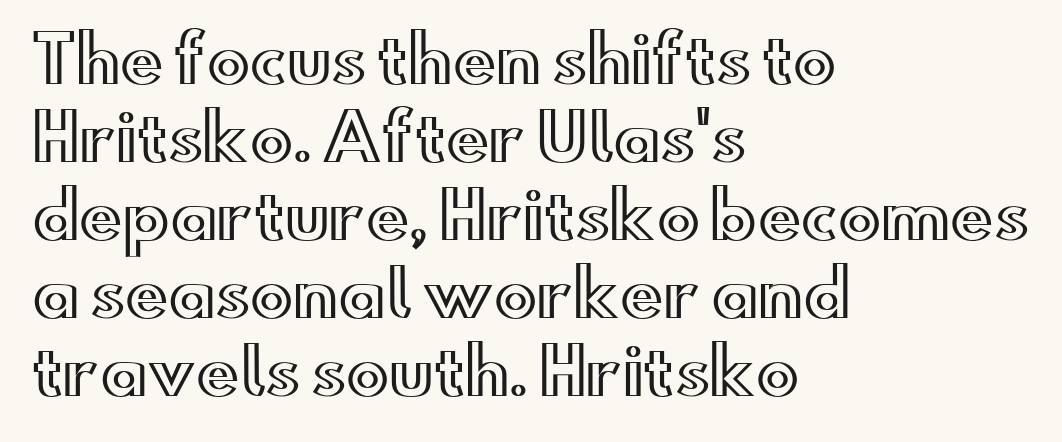
Observe the ordinary spacing: letters are neighbours, not strangers. Clear beneath every line of the passage. A student would call this left alignment; a typographer would say flush left, rag right. If you drew a line through each stem, it would be perfectly vertical.
